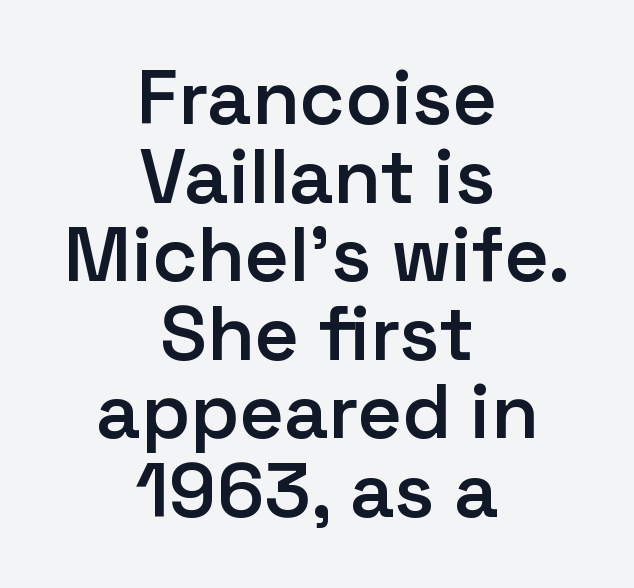
The image shows 77 px semibold sans-serif type, upright; set centered, tight line spacing (1.02x), normal letter spacing, not underlined; low stroke contrast and a medium x-height.
